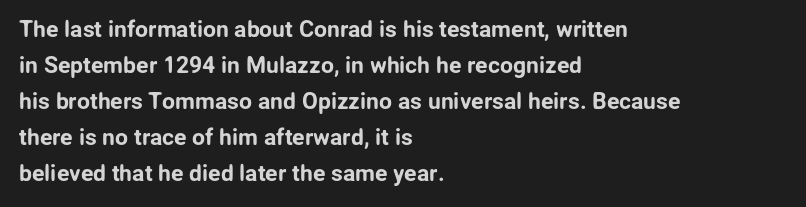
The image shows 23 px text type, upright; set left-aligned, normal line spacing (1.57x), normal letter spacing, not underlined.
